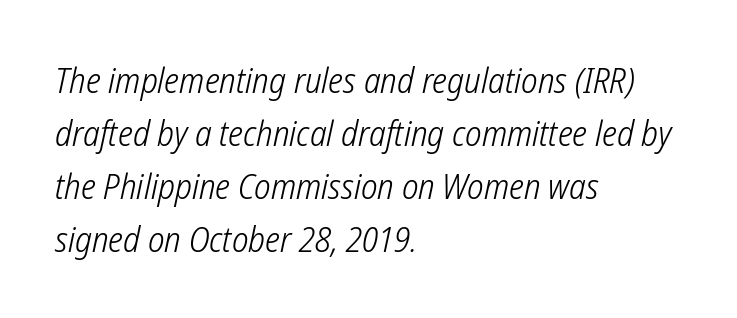
{"serif": "no", "bold": "no", "weight": "light", "width": "condensed", "stroke_contrast": "low", "x_height": "medium", "monospaced": "no", "underline": "no", "align": "left", "line_spacing": "normal", "line_spacing_ratio": 1.51, "letter_spacing": "normal", "letter_spacing_em": 0.0, "glyph_px": 35}
